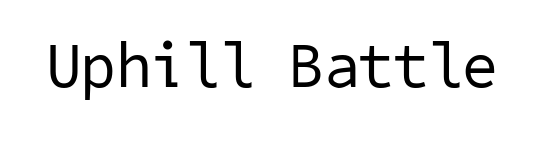
{"serif": "no", "bold": "no", "weight": "regular", "width": "normal", "stroke_contrast": "low", "x_height": "medium", "underline": "no", "letter_spacing": "normal", "letter_spacing_em": 0.0, "glyph_px": 63}
